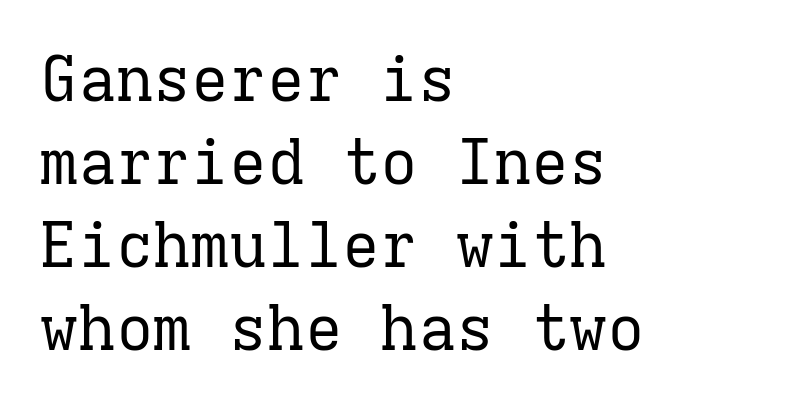
The specimen reads as upright at a glance. Rule under the text: the space is simply empty. I'd call this a serif setting — the letters wear small feet. Ink coverage per letter is moderate at most.
